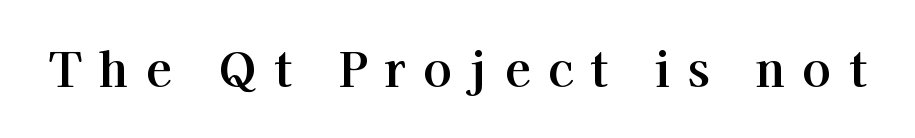
The image shows 47 px serif type, upright; set unusually wide letter spacing (+0.37 em), not underlined; high stroke contrast and a medium x-height.
